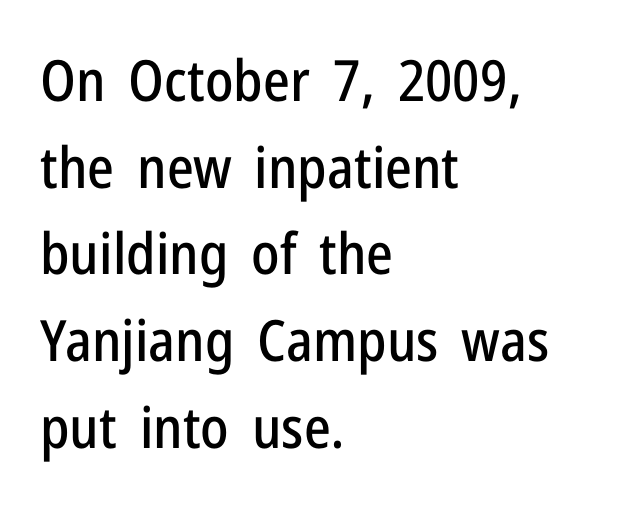
{"serif": "no", "italic": "no", "width": "condensed", "stroke_contrast": "low", "x_height": "medium", "monospaced": "no", "underline": "no", "align": "left", "line_spacing": "normal", "line_spacing_ratio": 1.52, "letter_spacing": "normal", "letter_spacing_em": 0.0, "glyph_px": 57}
